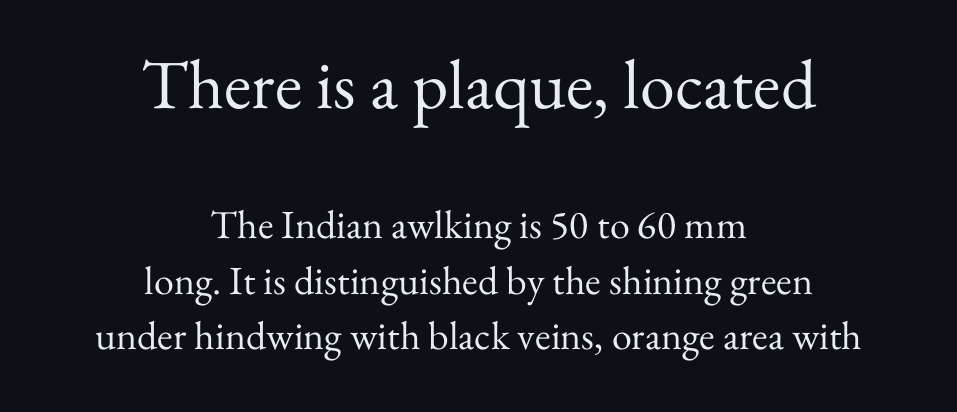
{"serif": "yes", "italic": "no", "bold": "no", "weight": "regular", "width": "normal", "stroke_contrast": "medium", "x_height": "small", "monospaced": "no", "underline": "no", "align": "center", "line_spacing": "normal", "line_spacing_ratio": 1.39, "letter_spacing": "normal", "letter_spacing_em": 0.0, "larger_block": "first", "size_ratio": 1.75, "glyph_px": 70}
